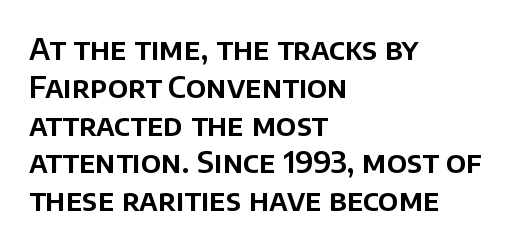
Left-aligned paragraph, ragged on the right. You could not count columns in this text — the font is proportionally spaced. Any mark beneath the type? The region is blank. The axis of the letterforms is exactly vertical. Font category for this specimen: sans-serif.
